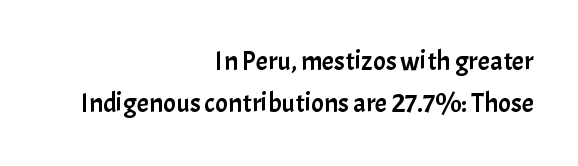
{"italic": "no", "underline": "no", "align": "right", "line_spacing": "normal", "line_spacing_ratio": 1.57, "letter_spacing": "normal", "letter_spacing_em": 0.0, "glyph_px": 27}
